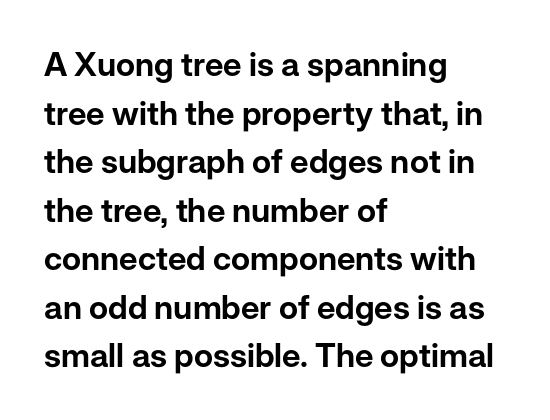
Check the space under the baseline: it is left empty. Is the block centered? No — it sits flush against the left margin. The letters carry no serifs — their stems end cleanly without finishing strokes. Looks like regular typesetting: each glyph gets only the width it needs. Leading: standard. Nope, not italic — everything's standing straight.
